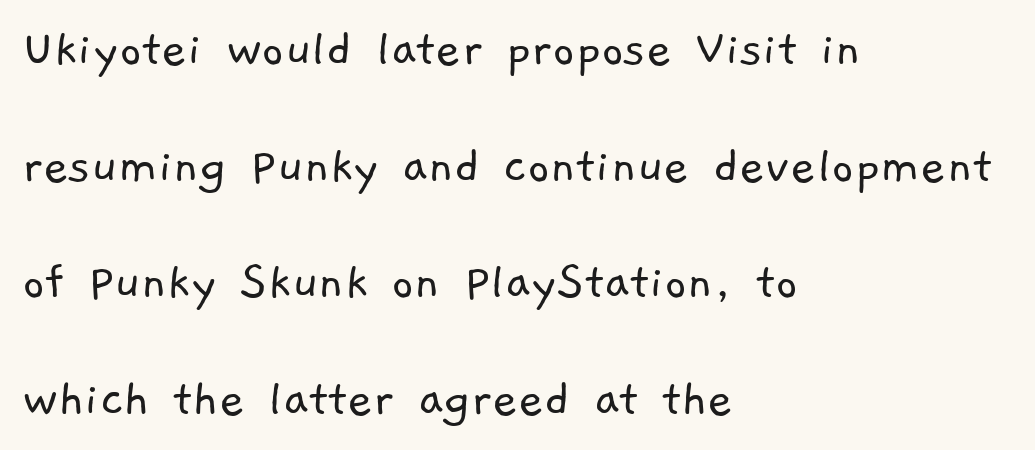
{"serif": "no", "bold": "no", "weight": "light", "width": "normal", "stroke_contrast": "low", "x_height": "medium", "monospaced": "no", "underline": "no", "align": "left", "line_spacing": "loose", "line_spacing_ratio": 2.12, "letter_spacing": "normal", "letter_spacing_em": 0.0, "glyph_px": 55}
